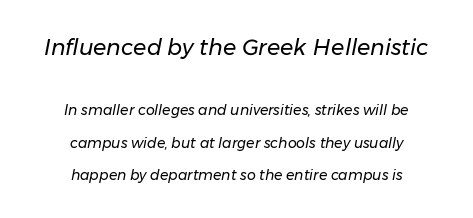
The letters in the upper block stand taller than those in the block below. The axis of the letterforms is tilted away from vertical. Horizontal bands of white between lines are thick stripes. Anything drawn beneath the words? Only blank space. Glyph-to-glyph distance matches everyday printed text.
